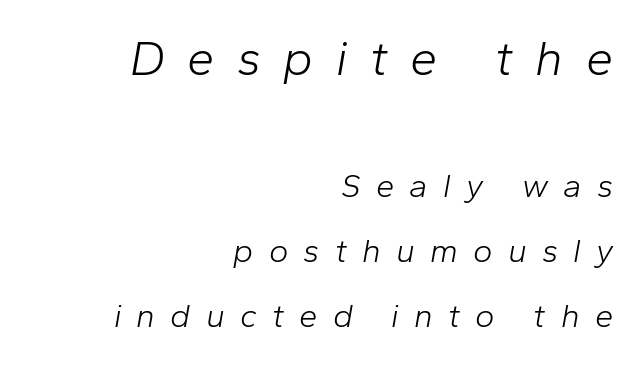
{"italic": "yes", "lean": "right", "slant_degrees": 10, "bold": "no", "weight": "light", "width": "normal", "stroke_contrast": "low", "x_height": "medium", "monospaced": "no", "underline": "no", "align": "right", "line_spacing": "loose", "line_spacing_ratio": 1.97, "letter_spacing": "wide", "letter_spacing_em": 0.46, "larger_block": "first", "size_ratio": 1.48, "glyph_px": 49}
